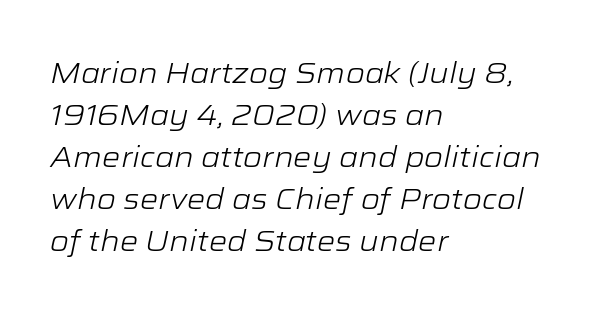
Visually the block forms a straight wall on the left and a jagged coastline on the right. Weight: not bold — regular or lighter. Any mark beneath the type? The region is blank. Proportional: the letters do not fall into vertical columns.
